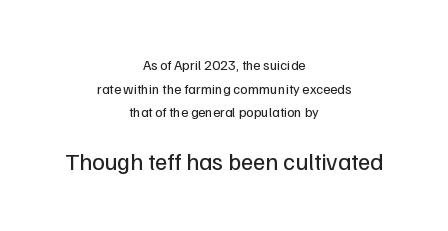
Nobody drew a line under any word here. Reading top to bottom, the characters get bigger at the block break. These lines keep a tight, regular rhythm from letter to letter. A centered setting, common on invitations and titles, is used for this passage. Rows of type keep a routine distance in the vertical direction.
